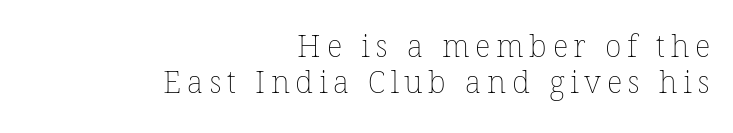
Summary of weight: not heavy and not bold. Horizontal alignment here is rightward, an uncommon choice for prose. Spacing verdict: proportional, widths tailored to each character. Check under the words: just untouched page.
